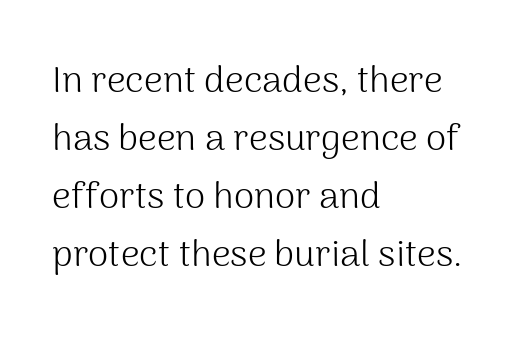
The image shows 37 px light sans-serif type, upright; set left-aligned, normal line spacing (1.57x), normal letter spacing, not underlined; medium stroke contrast and a medium x-height.
